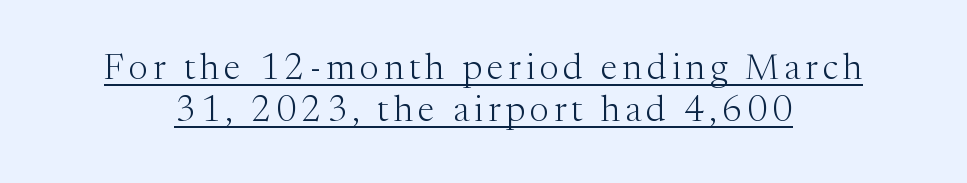
{"serif": "yes", "italic": "no", "bold": "no", "weight": "light", "width": "normal", "stroke_contrast": "medium", "x_height": "medium", "monospaced": "no", "underline": "yes", "align": "center", "line_spacing_ratio": 1.16, "glyph_px": 36}
